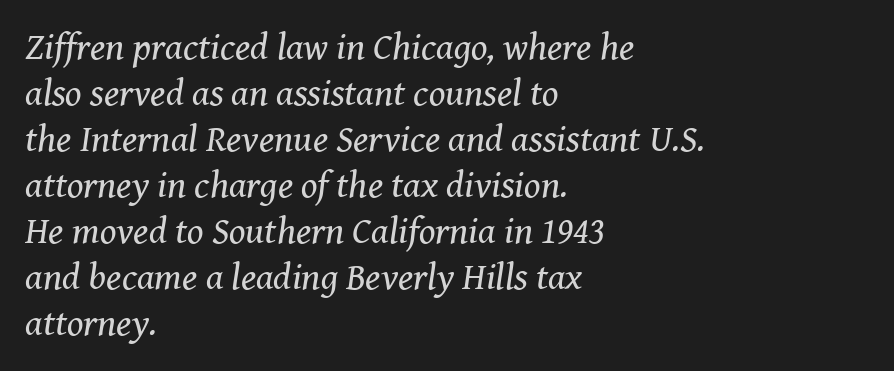
{"serif": "yes", "italic": "yes", "lean": "right", "slant_degrees": 8, "bold": "no", "weight": "regular", "width": "normal", "stroke_contrast": "medium", "x_height": "medium", "monospaced": "no", "underline": "no", "align": "left", "line_spacing_ratio": 1.21, "letter_spacing": "normal", "letter_spacing_em": 0.0, "glyph_px": 38}
